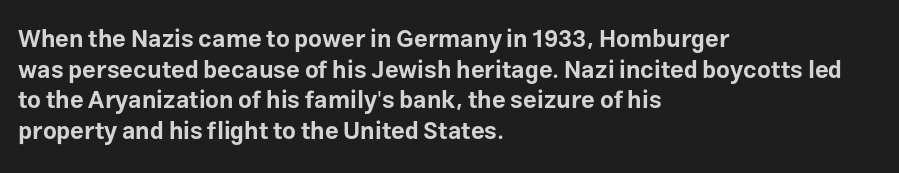
Q: Is the text bold? A: Yes.
Q: Is the text italic (slanted)? A: No, it is upright.
Q: Is the text underlined? A: No.
Q: How is the paragraph aligned? A: Left-aligned.
Q: Is the spacing between letters normal or unusually wide? A: Normal.
Q: Is the spacing between lines tight, normal or loose? A: Normal.
